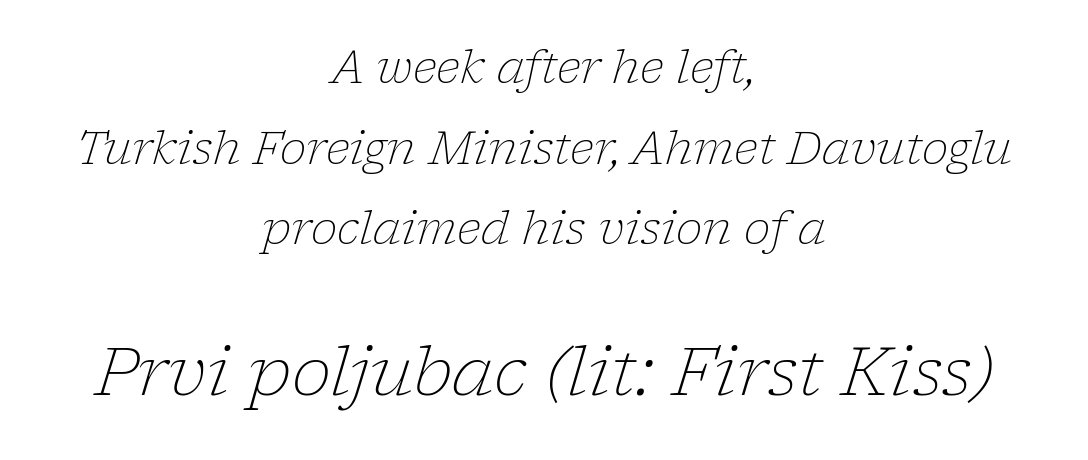
The image shows 67 px light serif type, italic (leaning right); set centered, line spacing 1.79x, normal letter spacing, not underlined; the second (bottom) block is 1.49x larger; low stroke contrast and a medium x-height.
